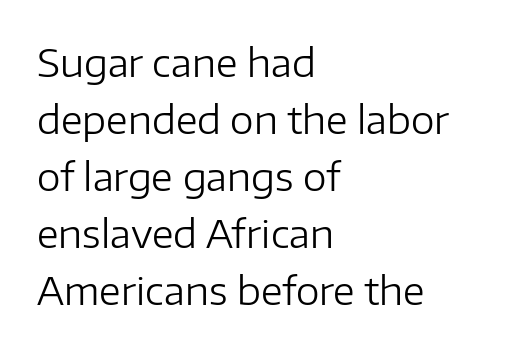
What stands out about the letter spacing? Nothing — it is the standard amount. The passage shown is not bold in any degree. This sample has the flowing, uneven cadence of proportional lettering. The font family rendered here belongs to the sans-serif group. Italic? Not at all — the glyphs are vertical.
